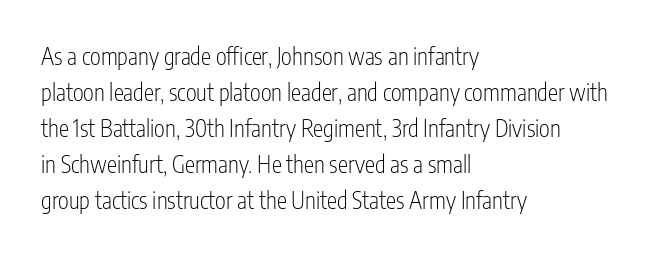
The image shows 23 px text type, upright; set left-aligned, normal line spacing (1.56x), normal letter spacing, not underlined.
